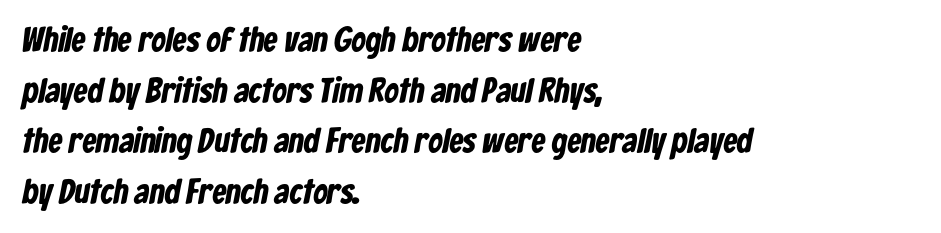
The image shows 35 px bold, condensed sans-serif type; set left-aligned, normal line spacing (1.45x), normal letter spacing, not underlined; low stroke contrast and a medium x-height.
